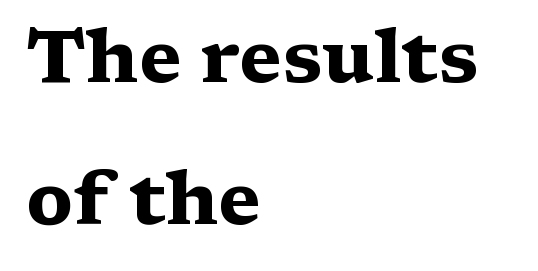
{"serif": "yes", "italic": "no", "bold": "yes", "weight": "heavy", "width": "wide", "stroke_contrast": "medium", "x_height": "medium", "monospaced": "no", "underline": "no", "align": "left", "line_spacing": "loose", "line_spacing_ratio": 1.9, "letter_spacing": "normal", "letter_spacing_em": 0.0, "glyph_px": 75}
